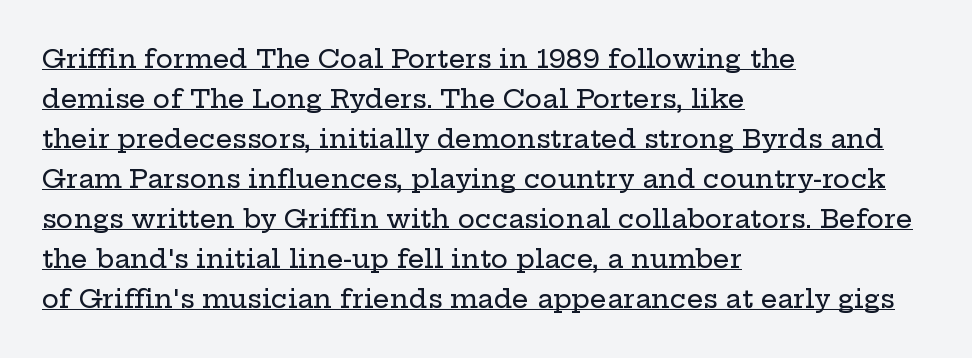
Q: Is the text italic (slanted)? A: No, it is upright.
Q: Is the text underlined? A: Yes.
Q: How is the paragraph aligned? A: Left-aligned.
Q: Is the spacing between letters normal or unusually wide? A: Normal.
Q: Is the spacing between lines tight, normal or loose? A: Normal.
